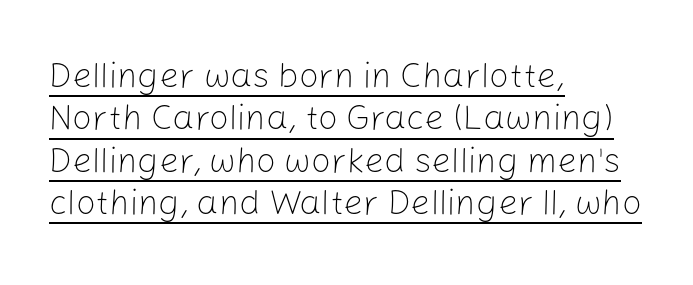
Q: Is the text bold? A: No.
Q: Is the text italic (slanted)? A: No, it is upright.
Q: Is the typeface a serif or a sans-serif typeface? A: Sans-serif.
Q: Is the text underlined? A: Yes.
Q: How is the paragraph aligned? A: Left-aligned.
Q: Is the spacing between letters normal or unusually wide? A: Normal.
Q: Width (condensed, normal, or wide)? A: Normal.
Q: Stroke contrast? A: Low.
Q: x-height? A: Medium.
Q: Monospaced? A: No.
